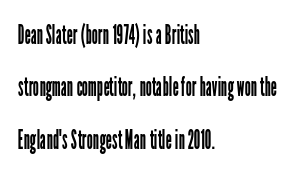
The image shows 27 px text type, upright; set left-aligned, loose line spacing (1.94x), normal letter spacing, not underlined.
